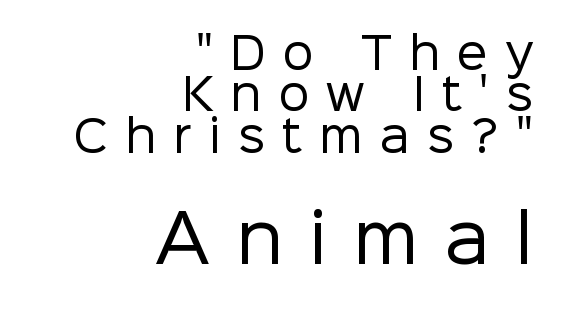
{"serif": "no", "italic": "no", "bold": "no", "weight": "regular", "width": "normal", "stroke_contrast": "low", "x_height": "medium", "monospaced": "no", "underline": "no", "align": "right", "line_spacing": "tight", "line_spacing_ratio": 0.96, "letter_spacing": "wide", "letter_spacing_em": 0.4, "larger_block": "second", "size_ratio": 1.51, "glyph_px": 65}
